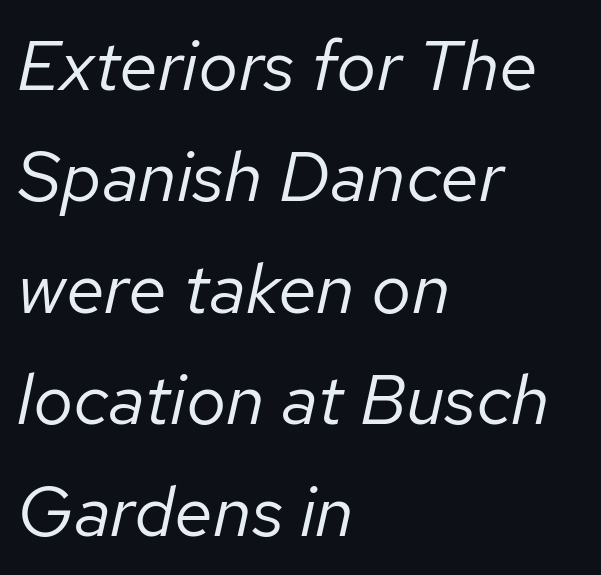
{"italic": "yes", "lean": "right", "slant_degrees": 12, "bold": "no", "weight": "regular", "width": "normal", "stroke_contrast": "low", "x_height": "medium", "monospaced": "no", "underline": "no", "align": "left", "line_spacing": "normal", "line_spacing_ratio": 1.57, "letter_spacing": "normal", "letter_spacing_em": 0.0, "glyph_px": 71}
